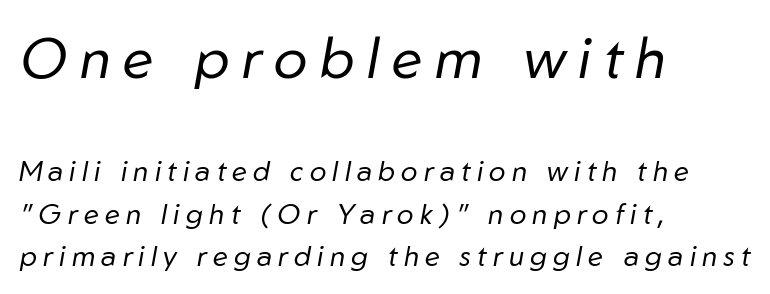
Q: Is the text bold? A: No.
Q: Is the text italic (slanted)? A: Yes, it leans right by about 10 degrees.
Q: Is the text underlined? A: No.
Q: How is the paragraph aligned? A: Left-aligned.
Q: Is the spacing between letters normal or unusually wide? A: Unusually wide.
Q: Is the spacing between lines tight, normal or loose? A: Normal.
Q: Which block of text is set in a larger size, the first (top) or the second (bottom)? A: The first (top) one.
Q: Width (condensed, normal, or wide)? A: Normal.
Q: Stroke contrast? A: Low.
Q: x-height? A: Medium.
Q: Monospaced? A: No.
